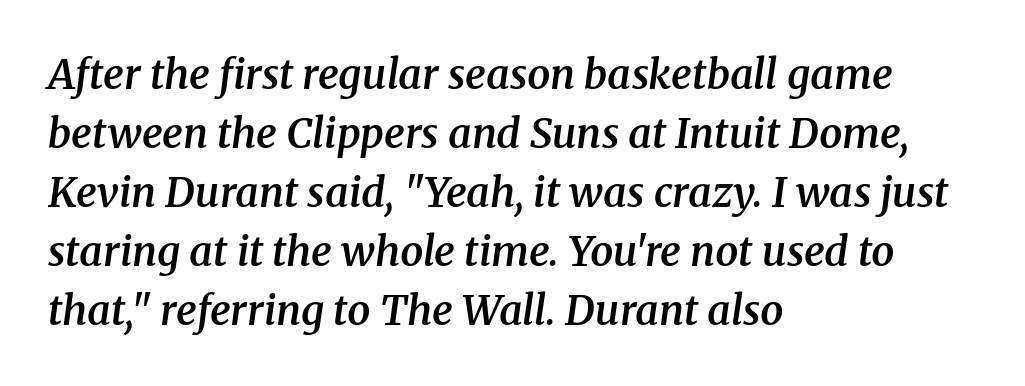
This sample has the flowing, uneven cadence of proportional lettering. Descender tails drop into unmarked territory. A student would call this left alignment; a typographer would say flush left, rag right. Unlike a clean sans, this face finishes its strokes with serifs. Its strokes are somewhat broadened, the hallmark of semibold type.
